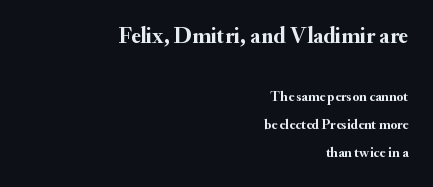
The image shows 23 px bold type, upright; set right-aligned, loose line spacing (2.02x), normal letter spacing, not underlined; the first (top) block is 1.64x larger.
